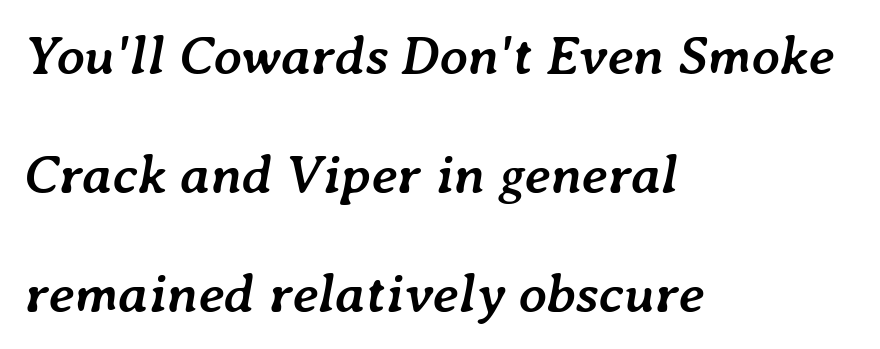
Every row of glyphs begins at an identical x-position on the left. In terms of posture, this sample is oblique. I'd describe the lettering as bold — thick and assertive. Letters rest on an invisible, unmarked baseline. This sample trades compactness for vertical openness between lines.
